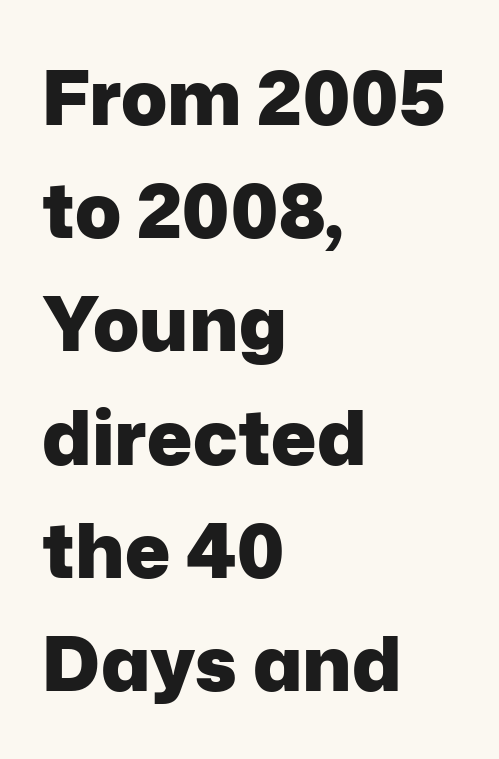
Q: Is the text bold? A: Yes.
Q: Is the text italic (slanted)? A: No, it is upright.
Q: Is the typeface a serif or a sans-serif typeface? A: Sans-serif.
Q: Is the text underlined? A: No.
Q: How is the paragraph aligned? A: Left-aligned.
Q: Is the spacing between letters normal or unusually wide? A: Normal.
Q: Is the spacing between lines tight, normal or loose? A: Normal.
Q: Width (condensed, normal, or wide)? A: Normal.
Q: Stroke contrast? A: Low.
Q: x-height? A: Medium.
Q: Monospaced? A: No.
